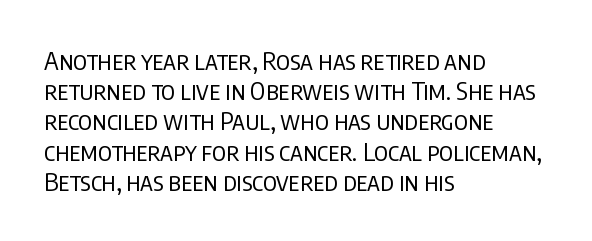
In terms of posture, this sample is upright. The rendering keeps characters at their native spacing. Caption: face not bold, strokes unweighted. The string is rendered with underlining switched off. Horizontal alignment here is leftward, the default for most running prose.
